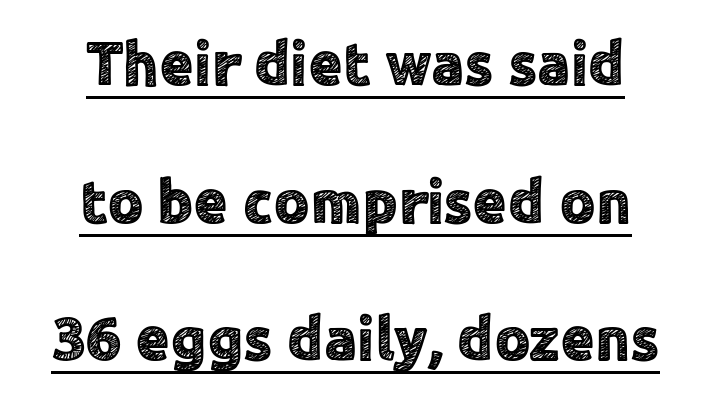
{"serif": "no", "italic": "no", "width": "normal", "x_height": "medium", "monospaced": "no", "underline": "yes", "line_spacing": "loose", "line_spacing_ratio": 2.22, "letter_spacing": "normal", "letter_spacing_em": 0.0, "glyph_px": 62}
